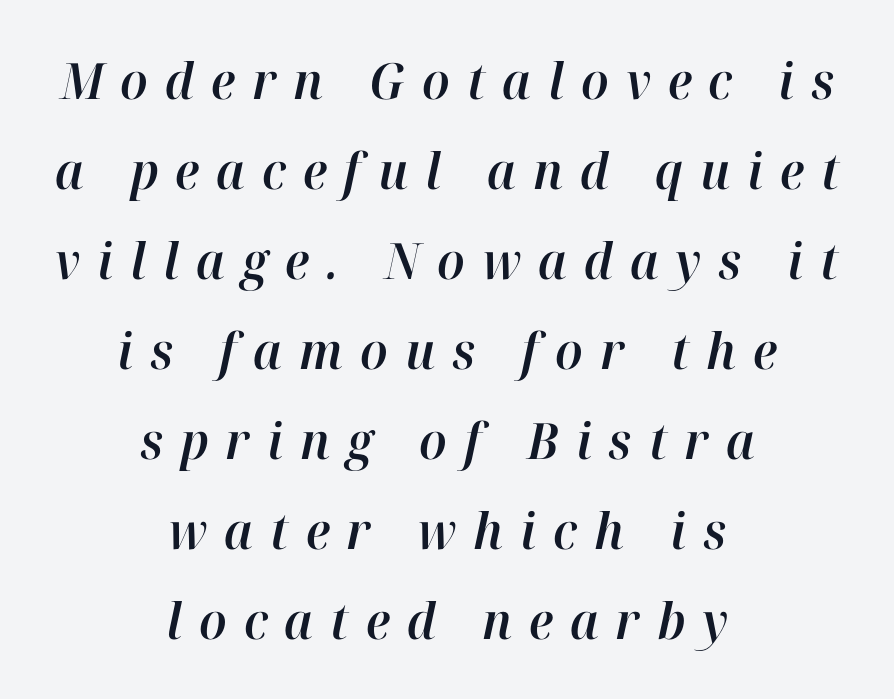
Q: Is the text italic (slanted)? A: Yes, it leans right by about 12 degrees.
Q: Is the text underlined? A: No.
Q: How is the paragraph aligned? A: Centered.
Q: Is the spacing between letters normal or unusually wide? A: Unusually wide.
Q: Width (condensed, normal, or wide)? A: Normal.
Q: Stroke contrast? A: High.
Q: x-height? A: Medium.
Q: Monospaced? A: No.
